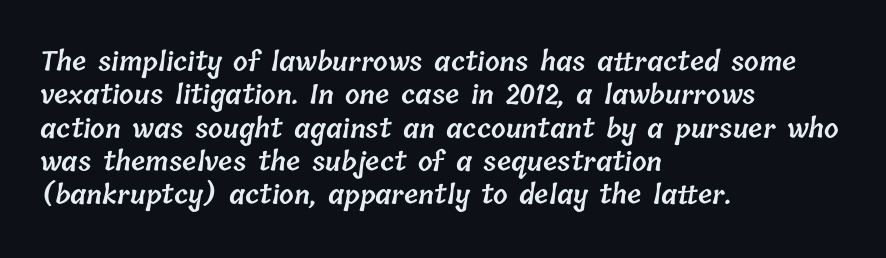
A somewhat darkened texture: the type is semibold rather than bold. Leftover space on each line is placed entirely after the last word. Honestly, the letter spacing is just normal — you wouldn't notice it. Normally led — the rows are evenly, conventionally spaced. A bare baseline throughout the passage.
